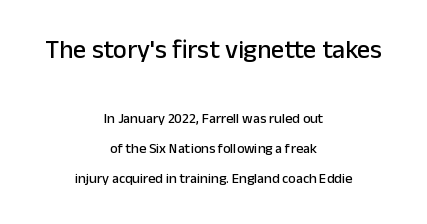
{"italic": "no", "underline": "no", "align": "center", "line_spacing": "loose", "line_spacing_ratio": 2.15, "letter_spacing": "normal", "letter_spacing_em": 0.0, "larger_block": "first", "size_ratio": 1.86, "glyph_px": 26}
